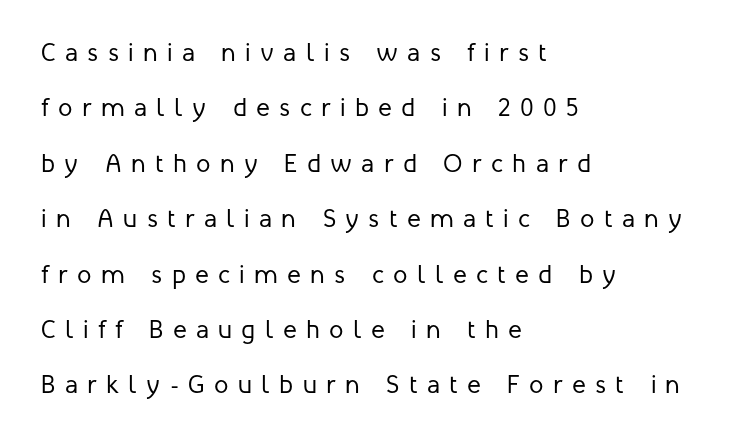
Does extra space separate the letters? Yes, quite a lot of it. The designer dialed line spacing up above the default. Alignment: flush left. Rule under the text: the space is simply empty. The type sits square on the baseline with zero lean.
